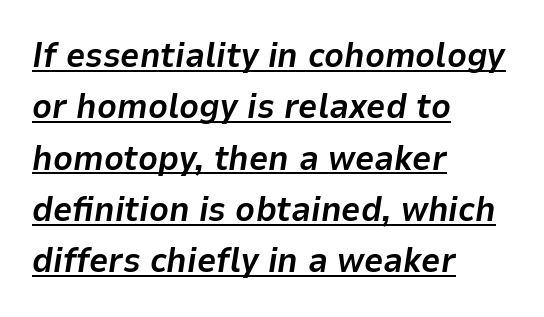
Q: Is the text bold? A: Yes.
Q: Is the text italic (slanted)? A: Yes, it leans right by about 9 degrees.
Q: Is the text underlined? A: Yes.
Q: How is the paragraph aligned? A: Left-aligned.
Q: Is the spacing between letters normal or unusually wide? A: Normal.
Q: Is the spacing between lines tight, normal or loose? A: Normal.
Q: Width (condensed, normal, or wide)? A: Normal.
Q: Stroke contrast? A: Low.
Q: x-height? A: Medium.
Q: Monospaced? A: No.
